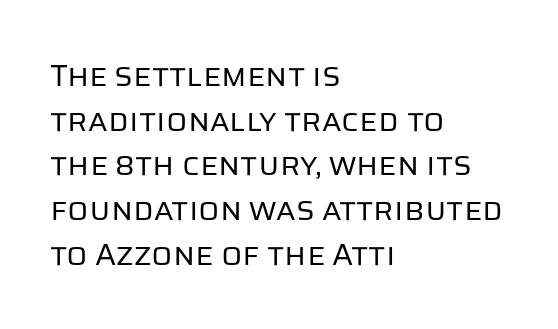
Line spacing here is normal. Posture: vertical. The typesetter chose a ragged-right arrangement here. The face looks like a standard text weight, possibly lighter.
